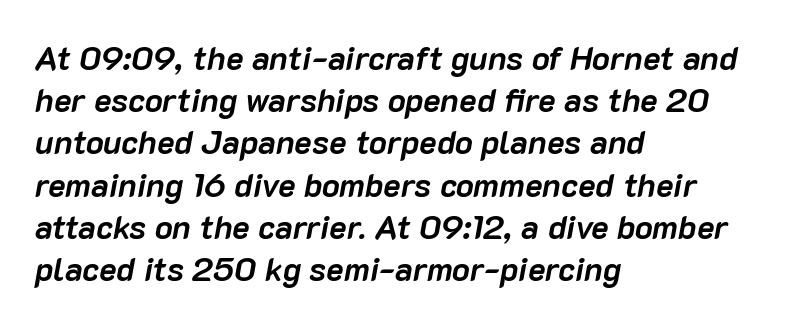
These lines were composed using italics. Weight: bold. In terms of leading, this rendering sits right in the middle. A student would call this left alignment; a typographer would say flush left, rag right. Check under the words: just untouched page. The passage shown is typed in a proportional face where columns would drift.
